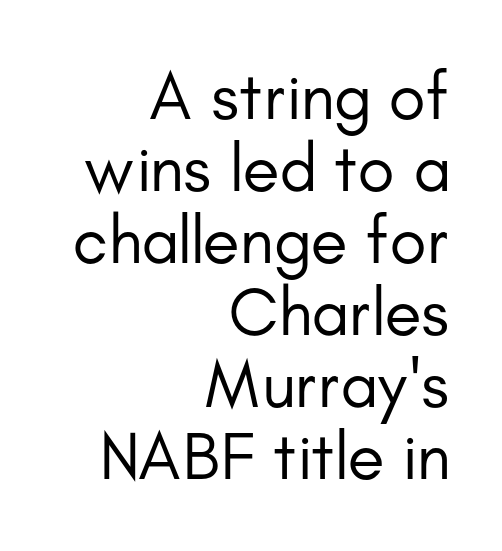
Q: Is the text bold? A: No.
Q: Is the text italic (slanted)? A: No, it is upright.
Q: Is the typeface a serif or a sans-serif typeface? A: Sans-serif.
Q: Is the text underlined? A: No.
Q: How is the paragraph aligned? A: Right-aligned.
Q: Is the spacing between letters normal or unusually wide? A: Normal.
Q: Is the spacing between lines tight, normal or loose? A: Tight.
Q: Width (condensed, normal, or wide)? A: Normal.
Q: Stroke contrast? A: Low.
Q: x-height? A: Small.
Q: Monospaced? A: No.
